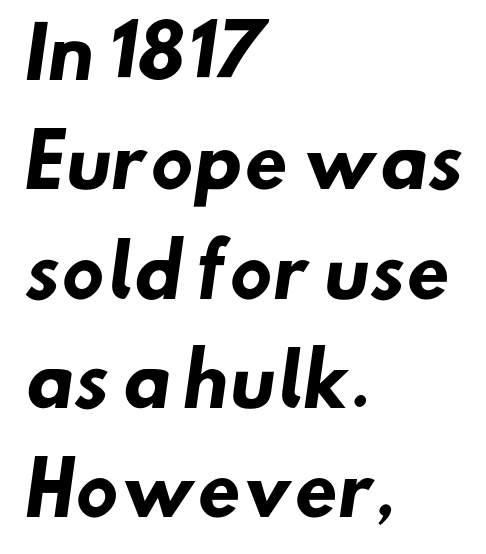
The ragged edge is on the right, which tells us the setting is flush left. Inter-character spacing is left at the font's built-in metrics. Normally led — the rows are evenly, conventionally spaced. The strip under each line holds only bare page. The characters look thick and weighty, a clear bold.
